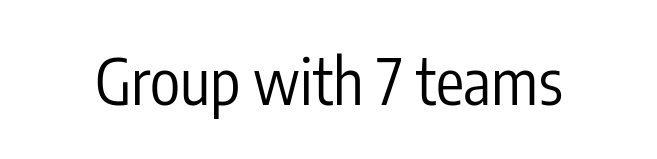
{"serif": "no", "italic": "no", "bold": "no", "weight": "regular", "width": "condensed", "stroke_contrast": "low", "x_height": "medium", "monospaced": "no", "underline": "no", "letter_spacing": "normal", "letter_spacing_em": 0.0, "glyph_px": 63}
